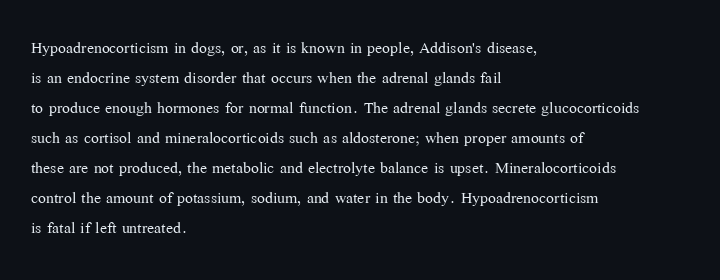
Compared with typical body copy, the letter spacing here is the same. The text block is weighted toward the left margin, trailing off unevenly rightward. The foot of each line stays bare and open. Evenly set lines give the paragraph a standard silhouette. Stroke thickness stays within the range of a standard reading face or lighter.
